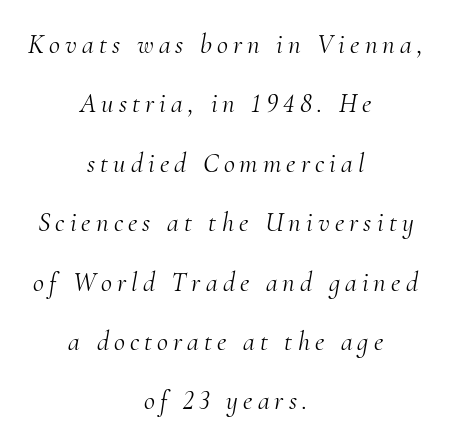
A bare baseline throughout the passage. Vertically, the passage feels expansive, rows floating well apart. Stems here are at most as thick as an everyday book face. When letters slant like this, we call the style italic. Does the copy run flush right? No — it is centered line by line.
